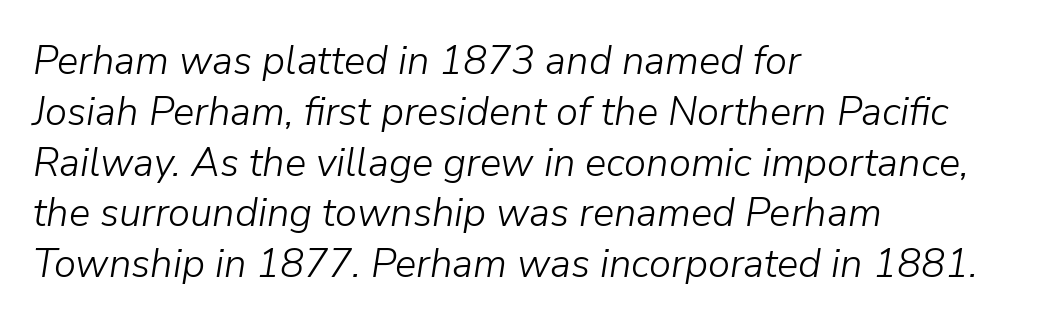
The image shows 40 px light type, italic (leaning right); set left-aligned, normal line spacing (1.27x), normal letter spacing, not underlined; low stroke contrast and a medium x-height.
